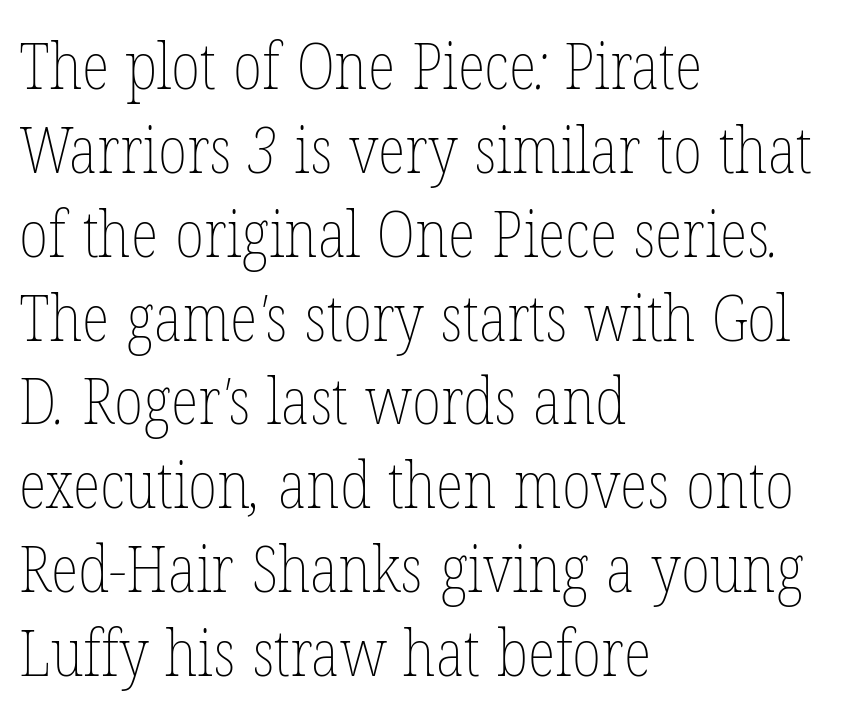
Q: Is the text bold? A: No.
Q: Is the text underlined? A: No.
Q: How is the paragraph aligned? A: Left-aligned.
Q: Is the spacing between letters normal or unusually wide? A: Normal.
Q: Is the spacing between lines tight, normal or loose? A: Normal.
Q: Width (condensed, normal, or wide)? A: Condensed.
Q: Stroke contrast? A: Low.
Q: x-height? A: Medium.
Q: Monospaced? A: No.
